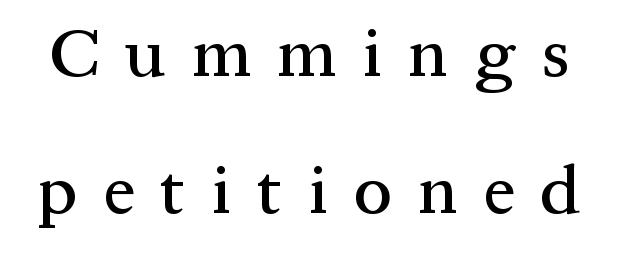
Q: Is the text italic (slanted)? A: No, it is upright.
Q: Is the typeface a serif or a sans-serif typeface? A: Serif.
Q: Is the text underlined? A: No.
Q: Is the spacing between letters normal or unusually wide? A: Unusually wide.
Q: Is the spacing between lines tight, normal or loose? A: Loose.
Q: Width (condensed, normal, or wide)? A: Normal.
Q: Stroke contrast? A: Medium.
Q: x-height? A: Medium.
Q: Monospaced? A: No.
